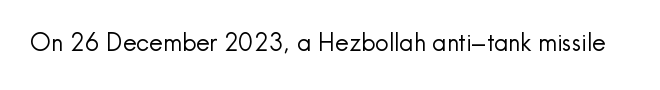
Q: Is the text bold? A: No.
Q: Is the text italic (slanted)? A: No, it is upright.
Q: Is the text underlined? A: No.
Q: Is the spacing between letters normal or unusually wide? A: Normal.
